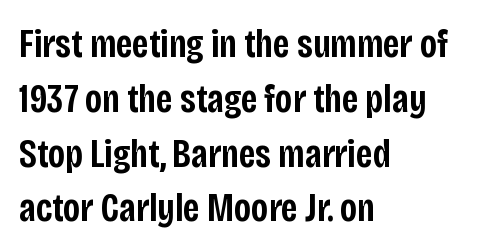
The image shows 40 px semibold, condensed sans-serif type, upright; set left-aligned, normal line spacing (1.37x), normal letter spacing, not underlined; low stroke contrast and a large x-height.
